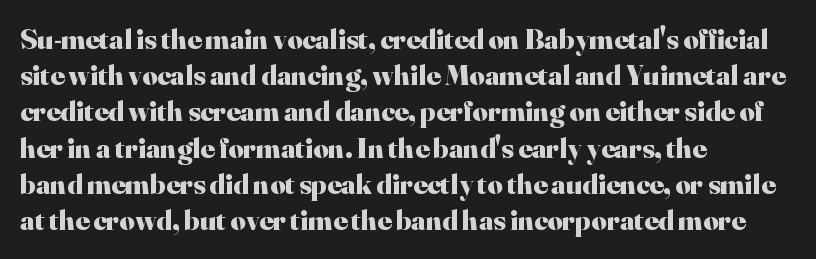
Q: Is the text bold? A: Yes.
Q: Is the text italic (slanted)? A: No, it is upright.
Q: Is the typeface a serif or a sans-serif typeface? A: Serif.
Q: Is the text underlined? A: No.
Q: How is the paragraph aligned? A: Left-aligned.
Q: Is the spacing between letters normal or unusually wide? A: Normal.
Q: Is the spacing between lines tight, normal or loose? A: Normal.
Q: Width (condensed, normal, or wide)? A: Normal.
Q: Stroke contrast? A: High.
Q: x-height? A: Small.
Q: Monospaced? A: No.
